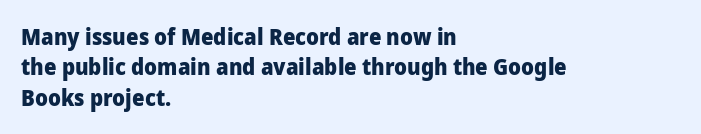
The paragraph shown leans on its left margin. The glyphs have the mass of a bold cut. How are the letters spaced? Ordinarily, with no added tracking. This sample uses an upright cut, with every glyph sitting square on the baseline.
